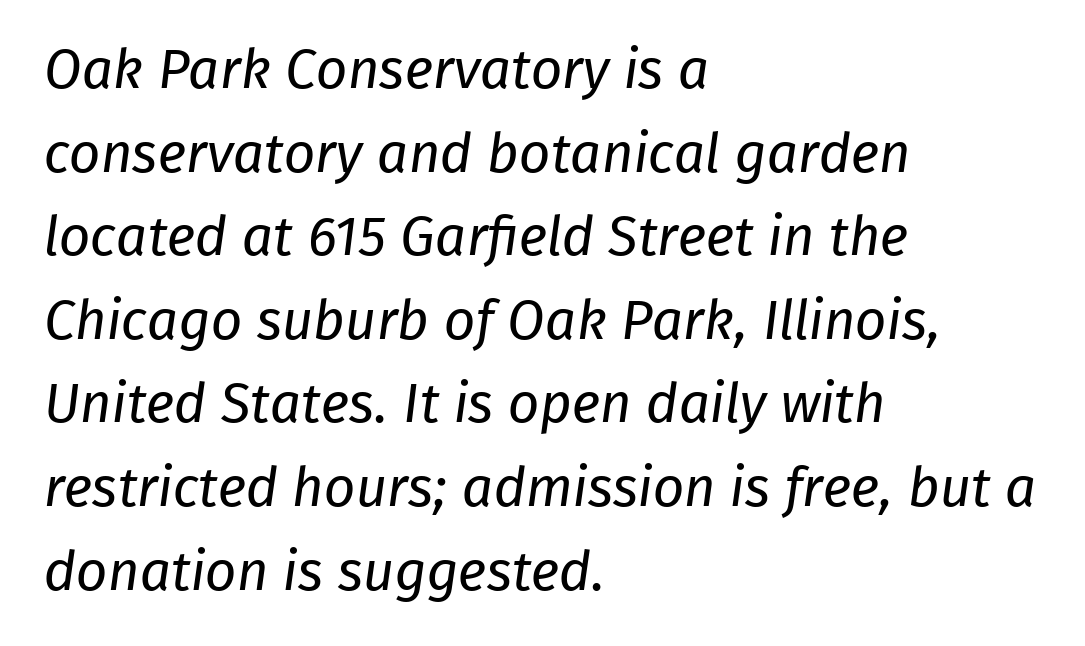
{"serif": "no", "bold": "no", "weight": "regular", "width": "normal", "stroke_contrast": "low", "x_height": "medium", "monospaced": "no", "underline": "no", "align": "left", "line_spacing": "normal", "line_spacing_ratio": 1.52, "letter_spacing": "normal", "letter_spacing_em": 0.0, "glyph_px": 55}
